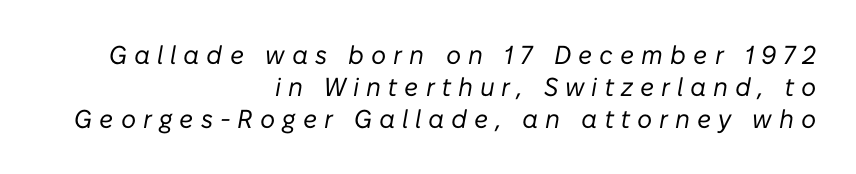
{"italic": "yes", "lean": "right", "slant_degrees": 10, "bold": "no", "underline": "no", "align": "right", "line_spacing_ratio": 1.24, "letter_spacing": "wide", "letter_spacing_em": 0.27, "glyph_px": 26}
